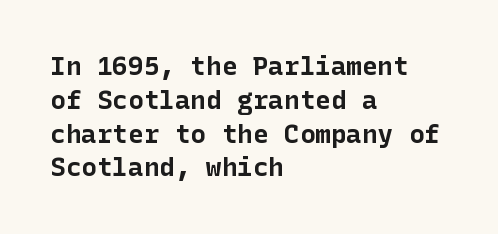
The image shows 26 px bold type, upright; set left-aligned, normal line spacing (1.3x), normal letter spacing, not underlined.
